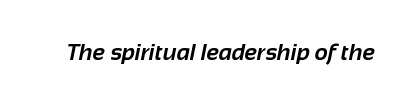
Compared with typical body copy, the letter spacing here is the same. A bare baseline throughout the passage. Chunky letters — that's bold for sure.
